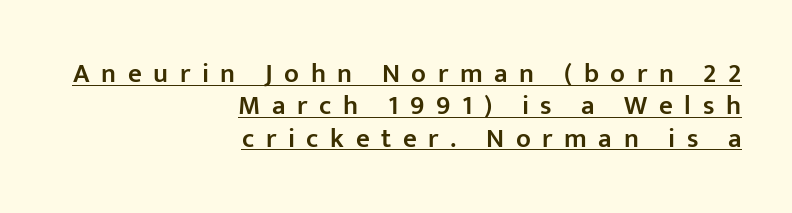
The image shows 27 px text type, upright; set right-aligned, line spacing 1.2x, unusually wide letter spacing (+0.43 em), underlined.
